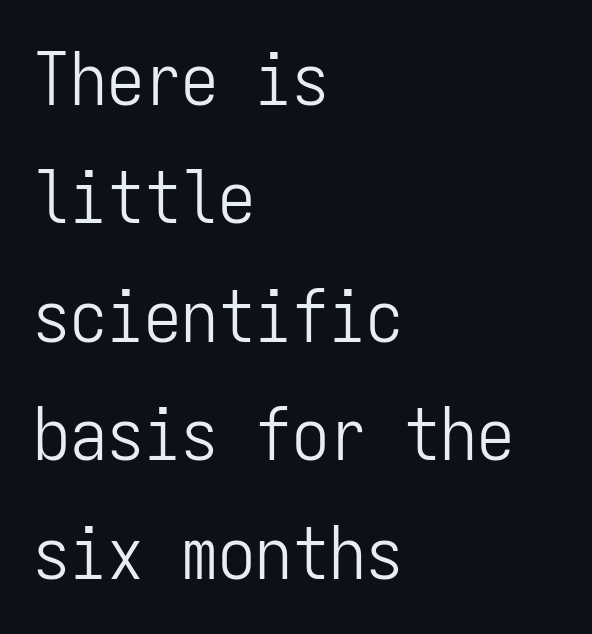
{"serif": "no", "italic": "no", "bold": "no", "weight": "light", "width": "condensed", "stroke_contrast": "low", "x_height": "medium", "monospaced": "yes", "underline": "no", "align": "left", "line_spacing": "normal", "line_spacing_ratio": 1.6, "letter_spacing": "normal", "letter_spacing_em": 0.0, "glyph_px": 74}
